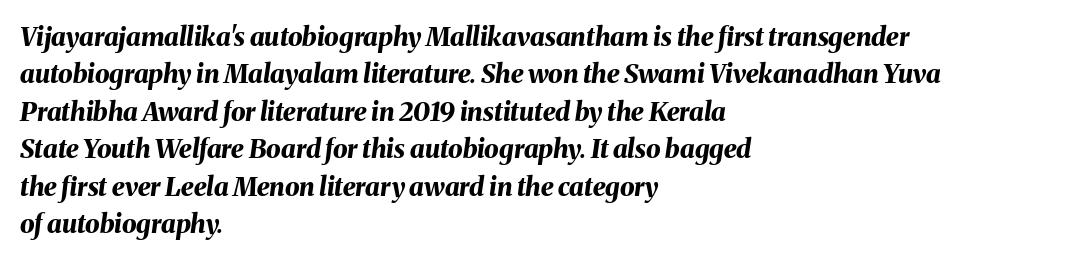
A student would call this left alignment; a typographer would say flush left, rag right. The words here are not underlined. Heavy-handed strokes throughout: this text is bold. Tracking here is standard; glyphs follow each other at the usual distance. The vertical gap from one line to the next is medium. Notice how the stems are inclined rather than vertical — that's the hallmark of italics.
